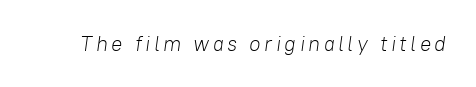
Emphasis-style slanted type is in use. Anything drawn beneath the words? Only blank space. The cut favours lightness, reaching ordinary text weight at its darkest.
